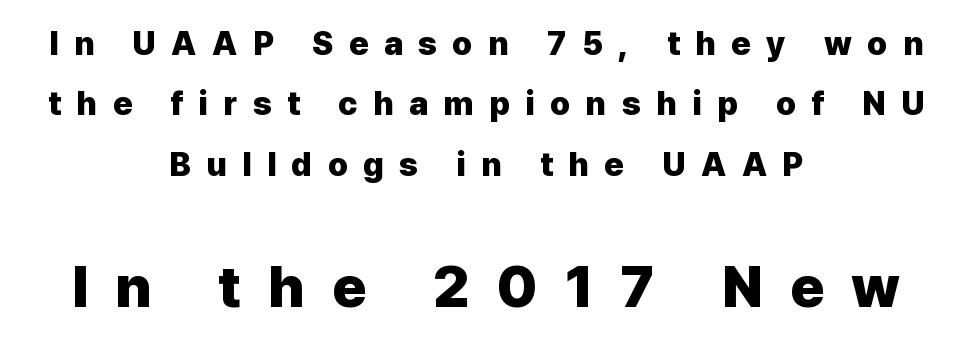
This sample is center-justified, so both line endings float freely. The lower block of text is set noticeably larger than the block above it. Do the characters align in a grid? No, the font is proportional. Pretty heavy lettering here — definitely bold. This rendering features lettering with no underline.
